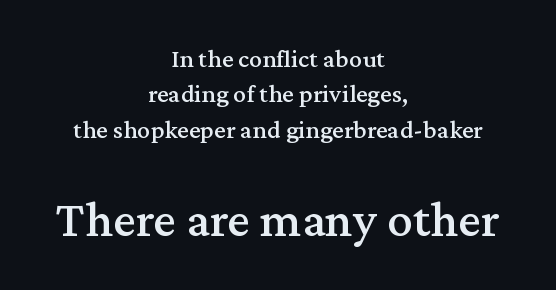
{"serif": "yes", "italic": "no", "width": "normal", "stroke_contrast": "medium", "x_height": "medium", "monospaced": "no", "underline": "no", "align": "center", "line_spacing": "normal", "line_spacing_ratio": 1.36, "letter_spacing": "normal", "letter_spacing_em": 0.0, "larger_block": "second", "size_ratio": 1.96, "glyph_px": 51}
